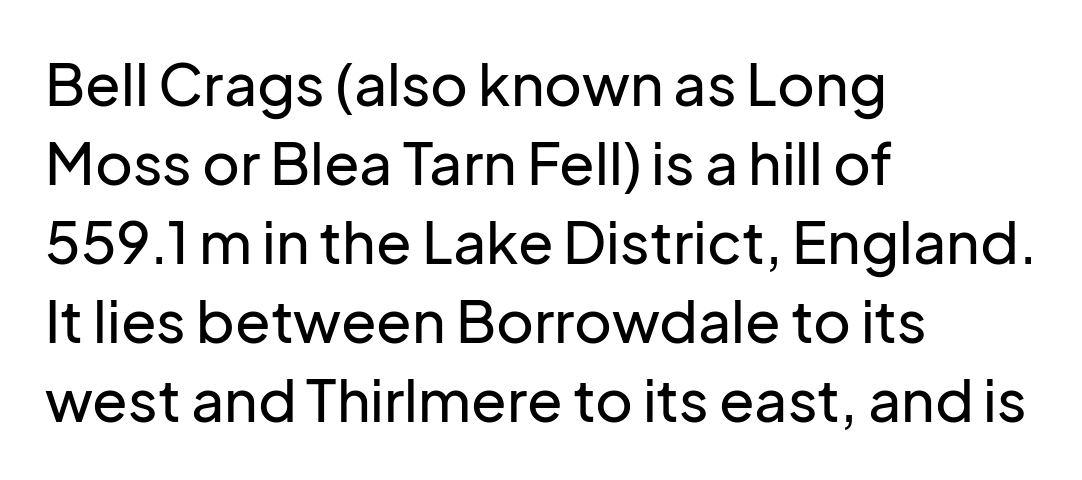
The image shows 58 px sans-serif type, upright; set left-aligned, normal line spacing (1.36x), normal letter spacing, not underlined; low stroke contrast and a medium x-height.
